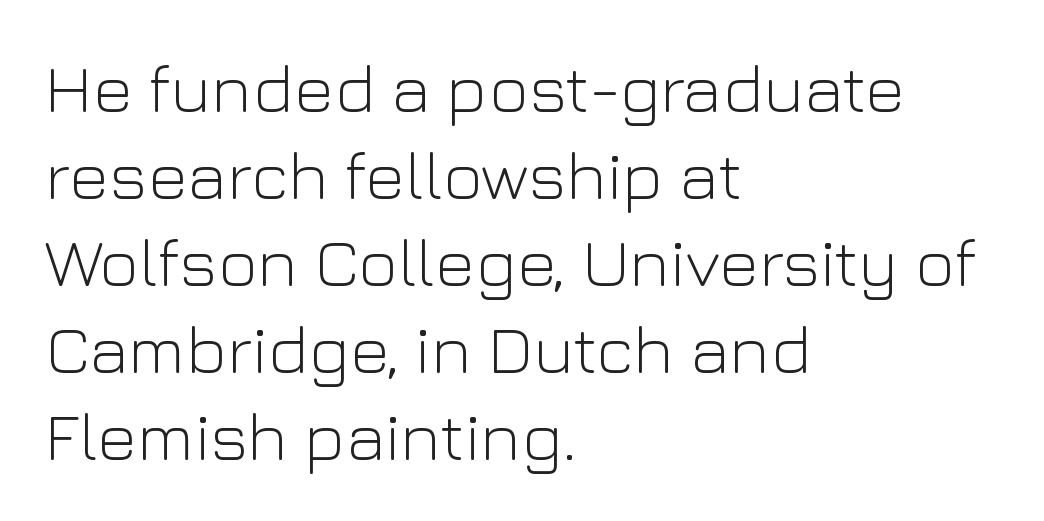
{"serif": "no", "italic": "no", "bold": "no", "weight": "light", "width": "normal", "stroke_contrast": "low", "x_height": "medium", "monospaced": "no", "underline": "no", "align": "left", "line_spacing": "normal", "line_spacing_ratio": 1.26, "letter_spacing": "normal", "letter_spacing_em": 0.0, "glyph_px": 69}
